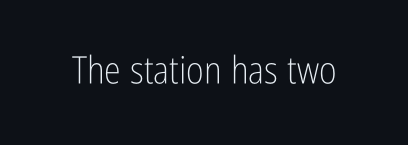
The letters advance in unequal steps, a hallmark of proportional type. Honestly, the letter spacing is just normal — you wouldn't notice it. What kind of face is this? One without serifs — a sans. Vertical stems look standard width or narrower in stroke.
